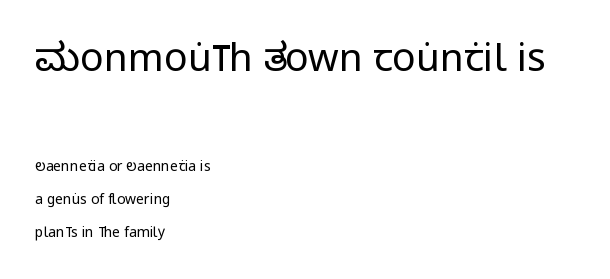
The ragged edge is on the right, which tells us the setting is flush left. Bigger letters appear in the top chunk; the bottom chunk is reduced. The weight tops out at a normal text grade. Each word holds together tightly as a unit, with standard inter-letter gaps.
